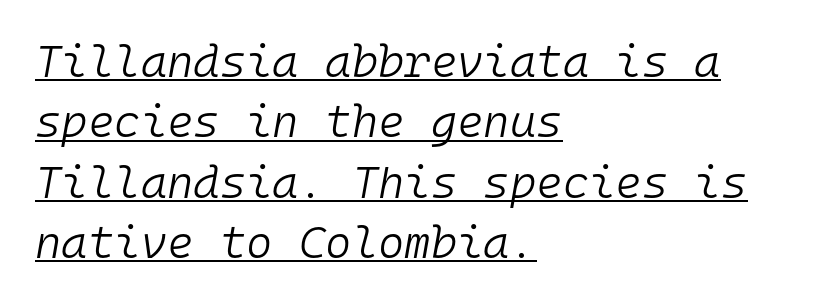
The image shows 45 px light type, italic (leaning right), monospaced; set left-aligned, normal line spacing (1.34x), normal letter spacing, underlined; low stroke contrast and a medium x-height.
